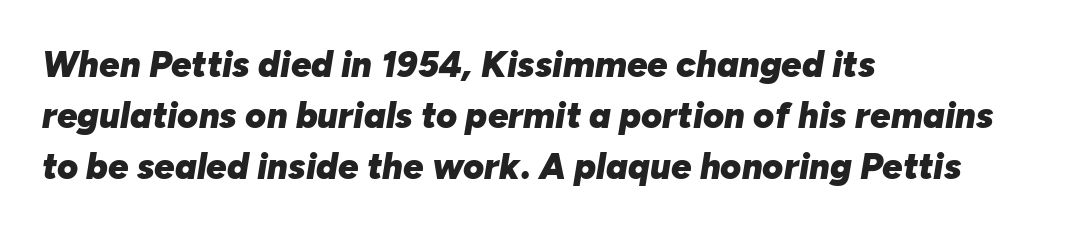
The image shows 36 px heavy type, italic (leaning right); set left-aligned, normal line spacing (1.41x), normal letter spacing, not underlined; low stroke contrast and a medium x-height.
